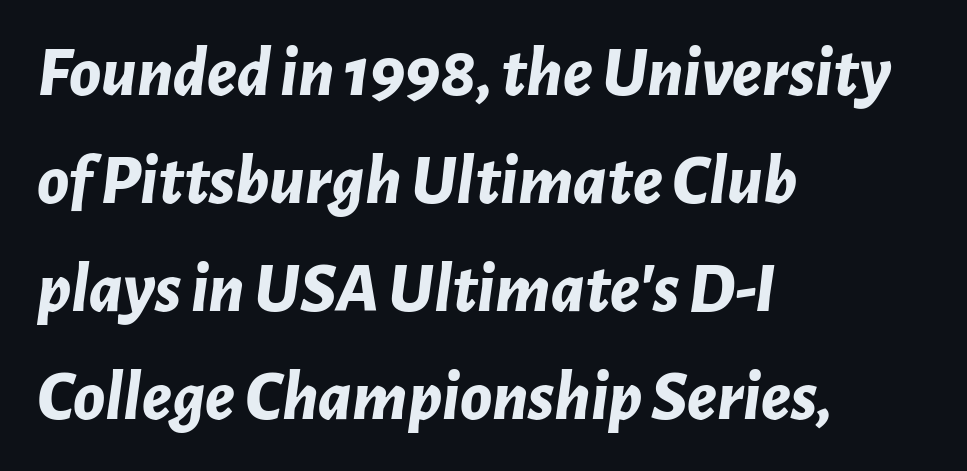
{"italic": "yes", "lean": "right", "slant_degrees": 7, "bold": "yes", "weight": "bold", "width": "normal", "stroke_contrast": "low", "x_height": "medium", "monospaced": "no", "underline": "no", "align": "left", "line_spacing": "normal", "line_spacing_ratio": 1.5, "letter_spacing": "normal", "letter_spacing_em": 0.0, "glyph_px": 72}
